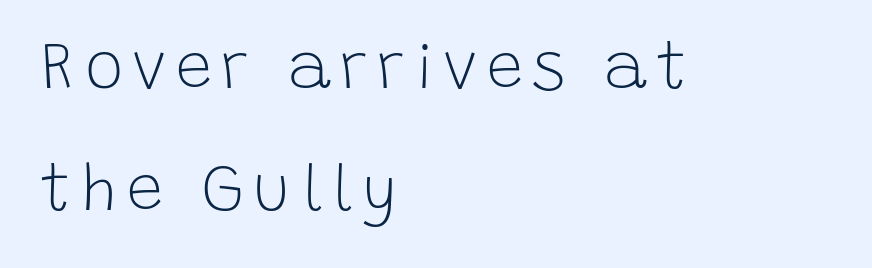
Q: Is the text bold? A: No.
Q: Is the text italic (slanted)? A: No, it is upright.
Q: Is the typeface a serif or a sans-serif typeface? A: Sans-serif.
Q: Is the text underlined? A: No.
Q: How is the paragraph aligned? A: Left-aligned.
Q: Width (condensed, normal, or wide)? A: Normal.
Q: Stroke contrast? A: Low.
Q: x-height? A: Large.
Q: Monospaced? A: No.
